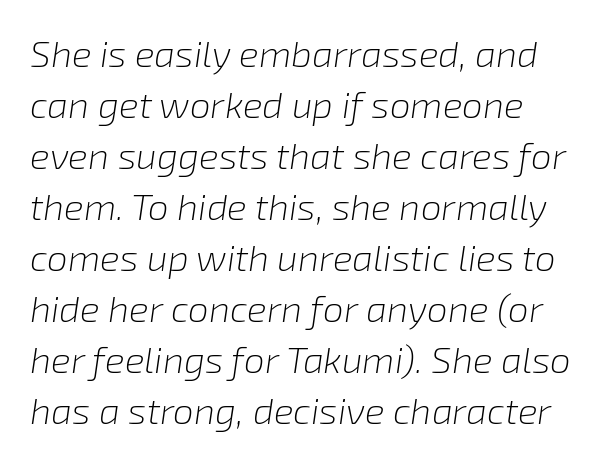
The image shows 37 px light type, italic (leaning right); set left-aligned, normal line spacing (1.38x), normal letter spacing, not underlined; low stroke contrast and a medium x-height.
